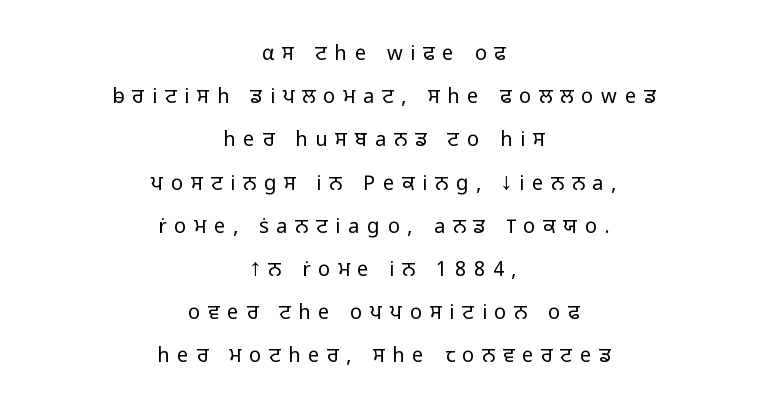
Q: Is the text bold? A: No.
Q: Is the text italic (slanted)? A: No, it is upright.
Q: Is the text underlined? A: No.
Q: How is the paragraph aligned? A: Centered.
Q: Is the spacing between letters normal or unusually wide? A: Unusually wide.
Q: Is the spacing between lines tight, normal or loose? A: Loose.
